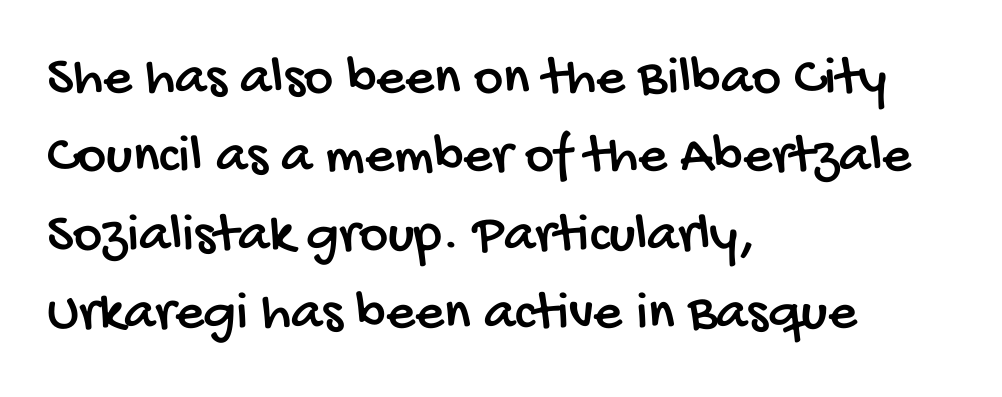
{"serif": "no", "width": "condensed", "stroke_contrast": "low", "x_height": "large", "monospaced": "no", "underline": "no", "align": "left", "line_spacing": "normal", "line_spacing_ratio": 1.4, "letter_spacing": "normal", "letter_spacing_em": 0.0, "glyph_px": 56}
